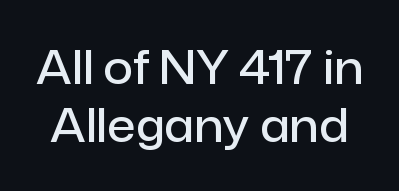
The image shows 46 px semibold sans-serif type, upright; set normal line spacing (1.27x), normal letter spacing, not underlined; low stroke contrast and a medium x-height.
